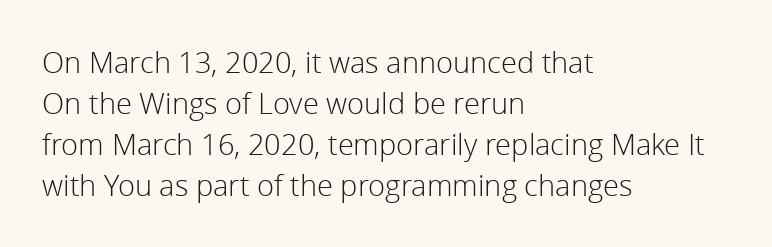
The image shows 29 px light sans-serif type, upright; set left-aligned, normal line spacing (1.41x), normal letter spacing, not underlined; a medium x-height.
